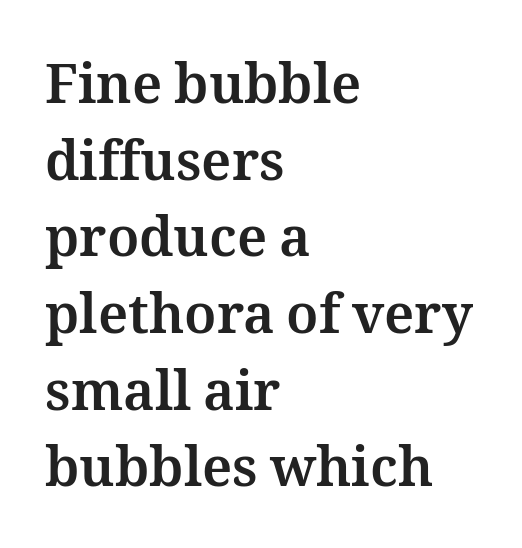
A full-strength bold gives these letters their thick strokes. Style check: upright. Each word holds together tightly as a unit, with standard inter-letter gaps. The rows are spaced the way most documents space them. Each row of text sits above clean, open space. This sample is left-justified, so line endings fall wherever the words run out.
